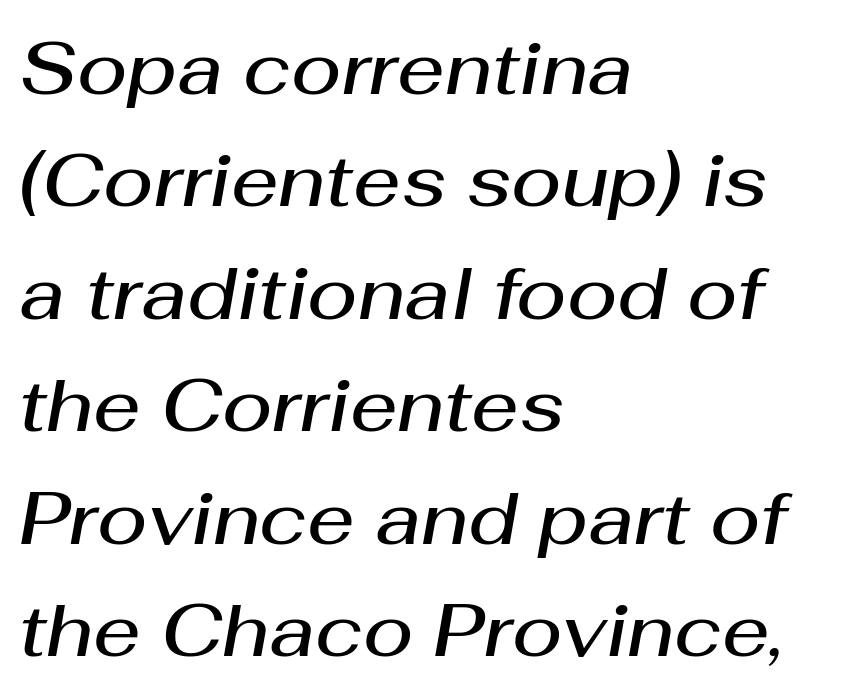
The image shows 74 px semibold type, italic (leaning right); set left-aligned, normal line spacing (1.52x), normal letter spacing, not underlined; medium stroke contrast and a medium x-height.
